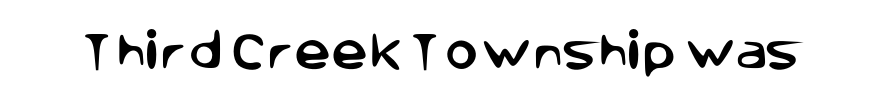
Q: Is the text italic (slanted)? A: No, it is upright.
Q: Is the typeface a serif or a sans-serif typeface? A: Sans-serif.
Q: Is the text underlined? A: No.
Q: Is the spacing between letters normal or unusually wide? A: Normal.
Q: Width (condensed, normal, or wide)? A: Normal.
Q: Stroke contrast? A: Low.
Q: x-height? A: Large.
Q: Monospaced? A: No.
